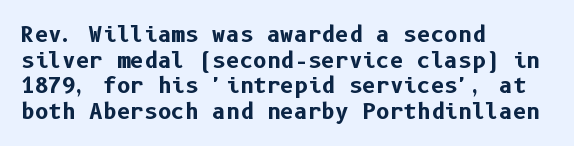
Is there any slant? The stems are plumb. The zone under the glyphs is completely vacant. Caption: bold face, heavy strokes. Each word holds together tightly as a unit, with standard inter-letter gaps. Does the copy run flush right? No — it runs flush left.
